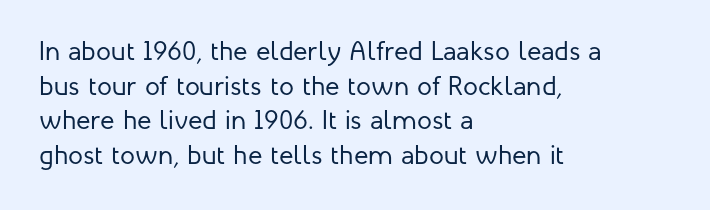
Q: Is the text bold? A: No.
Q: Is the text italic (slanted)? A: No, it is upright.
Q: Is the text underlined? A: No.
Q: How is the paragraph aligned? A: Left-aligned.
Q: Is the spacing between letters normal or unusually wide? A: Normal.
Q: Is the spacing between lines tight, normal or loose? A: Normal.
